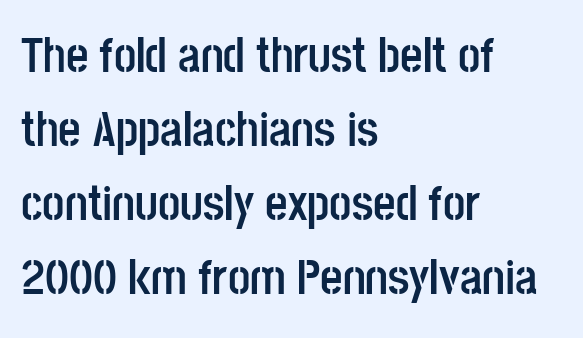
The image shows 49 px semibold, condensed sans-serif type, upright; set left-aligned, normal line spacing (1.51x), normal letter spacing, not underlined; low stroke contrast and a large x-height.
